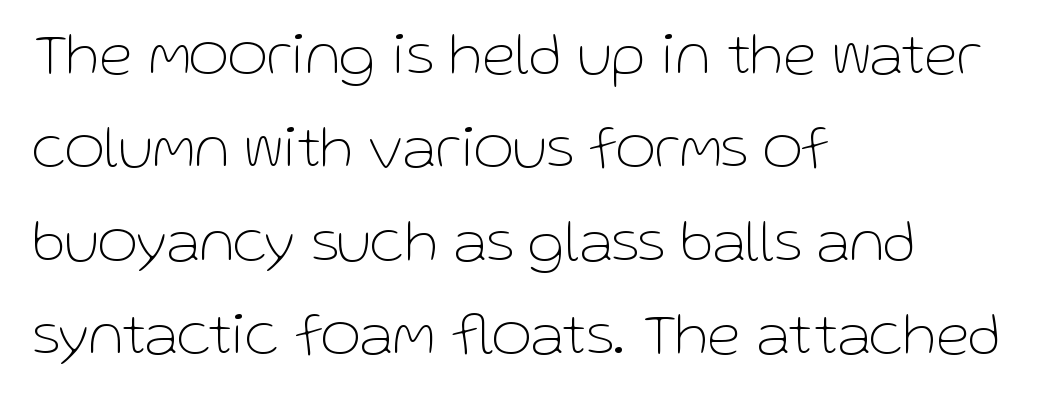
A light-to-regular cut is what we see here. Do the letters lean? They stand straight. Does extra space separate the letters? No, they use regular spacing. What kind of face is this? One without serifs — a sans. The typesetter chose a ragged-right arrangement here. The letters advance in unequal steps, a hallmark of proportional type.
